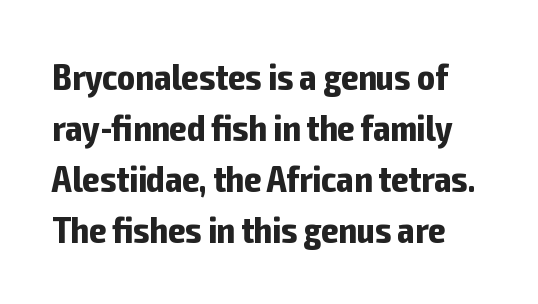
This sample has the flowing, uneven cadence of proportional lettering. Compared with typical body copy, the letter spacing here is the same. One glance says typical: line gaps are just what's usual. Check under the words: just untouched page.
